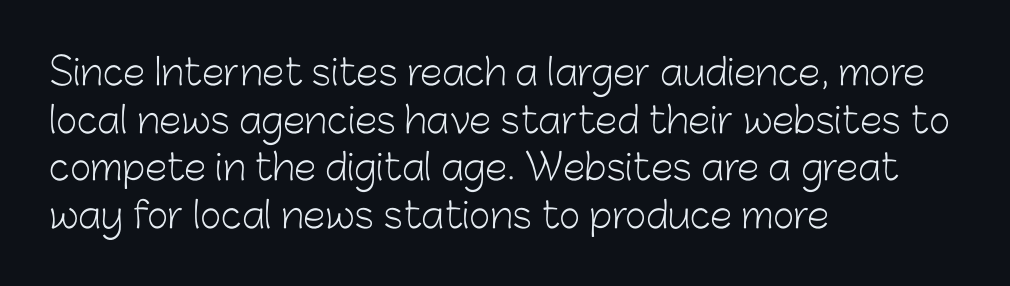
The image shows 36 px light sans-serif type, upright; set left-aligned, normal line spacing (1.32x), normal letter spacing, not underlined; low stroke contrast and a medium x-height.
